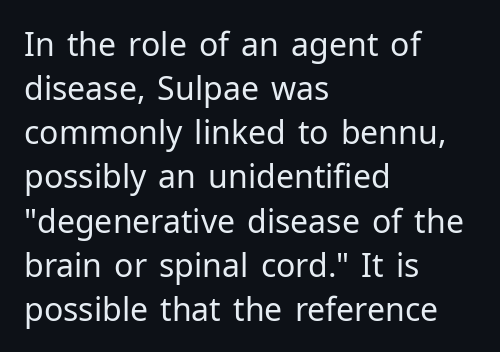
{"serif": "no", "italic": "no", "bold": "no", "weight": "regular", "width": "normal", "stroke_contrast": "low", "x_height": "medium", "monospaced": "no", "underline": "no", "align": "left", "line_spacing": "normal", "line_spacing_ratio": 1.38, "letter_spacing": "normal", "letter_spacing_em": 0.0, "glyph_px": 32}
